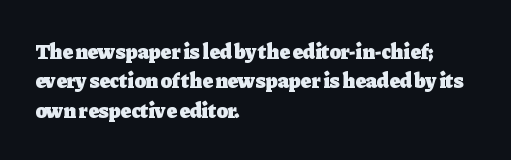
Posture: upright roman. Underlining? Definitely not there. Each line starts at the same left margin while the right side varies. Stroke thickness is high; the sample reads as a true bold. The block of text has a typical density, with ordinary space between rows.
